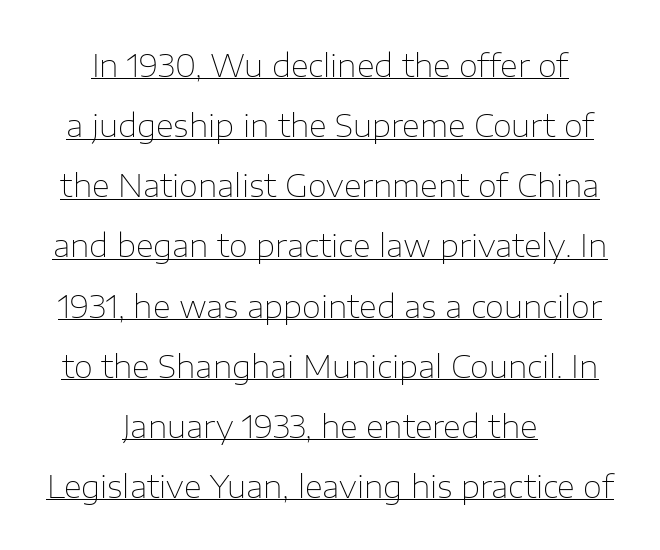
The image shows 31 px thin sans-serif type, upright; set centered, loose line spacing (1.94x), normal letter spacing, underlined; low stroke contrast and a medium x-height.
